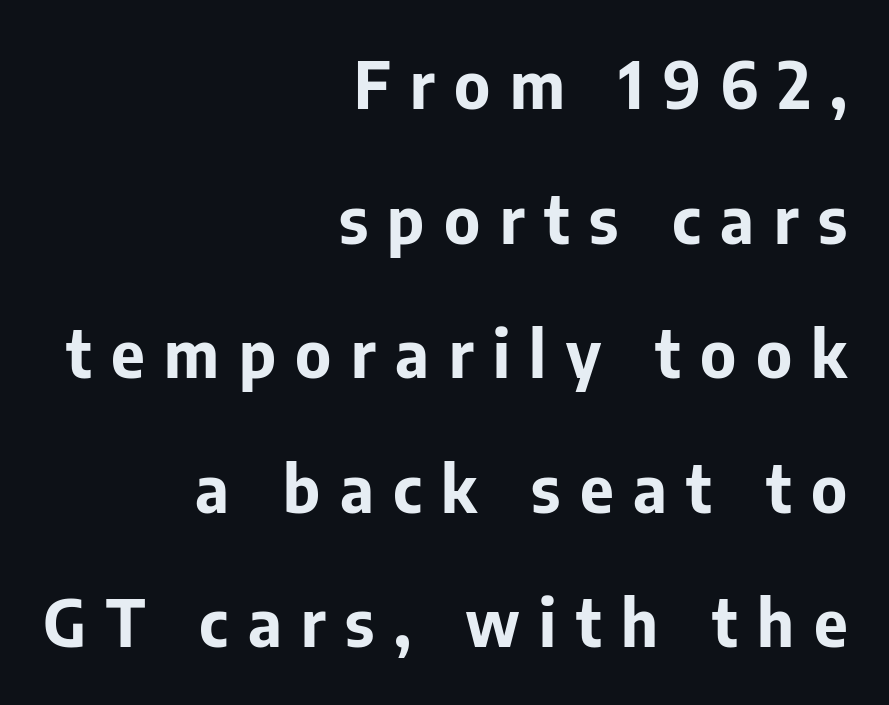
{"serif": "no", "italic": "no", "bold": "yes", "weight": "bold", "width": "normal", "stroke_contrast": "low", "x_height": "medium", "monospaced": "no", "underline": "no", "align": "right", "line_spacing": "loose", "line_spacing_ratio": 2.07, "letter_spacing": "wide", "letter_spacing_em": 0.3, "glyph_px": 65}
